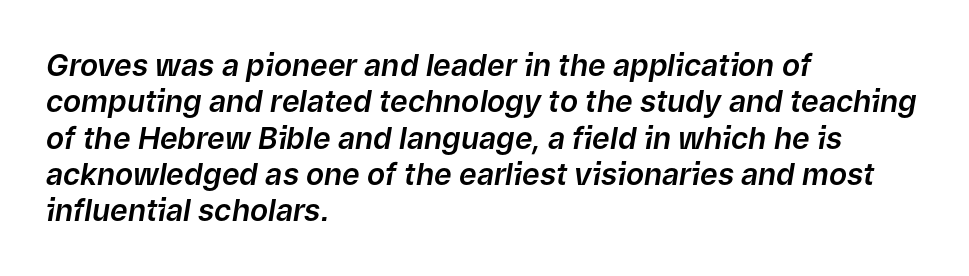
The image shows 30 px text type, italic (leaning right); set left-aligned, line spacing 1.21x, normal letter spacing, not underlined; low stroke contrast and a medium x-height.
